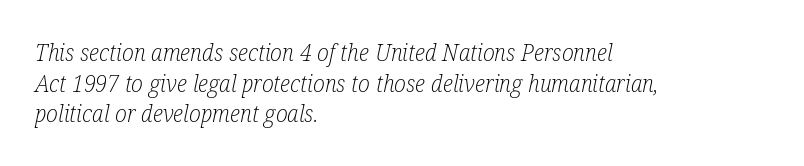
Q: Is the text bold? A: No.
Q: Is the text italic (slanted)? A: Yes, it leans right by about 12 degrees.
Q: Is the text underlined? A: No.
Q: How is the paragraph aligned? A: Left-aligned.
Q: Is the spacing between letters normal or unusually wide? A: Normal.
Q: Is the spacing between lines tight, normal or loose? A: Normal.
